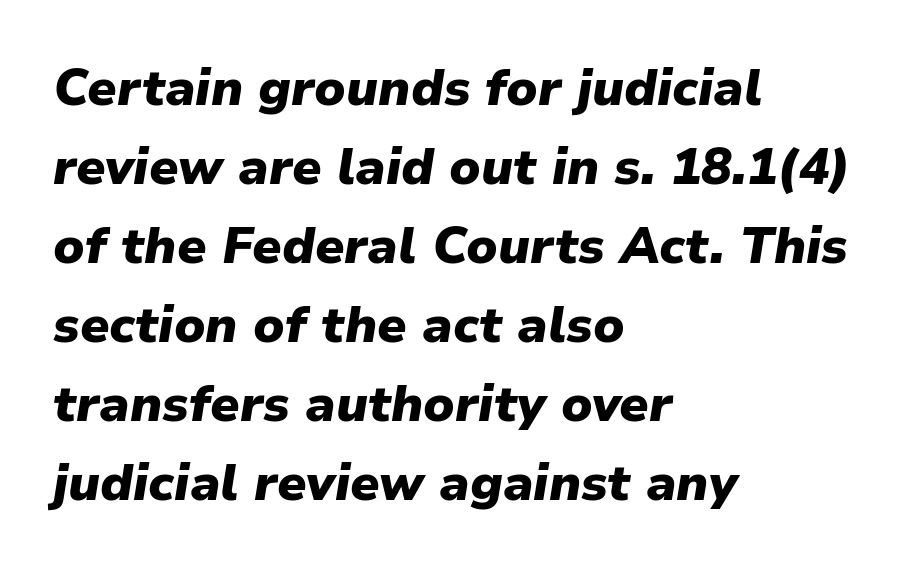
Q: Is the text bold? A: Yes.
Q: Is the text italic (slanted)? A: Yes, it leans right by about 9 degrees.
Q: Is the text underlined? A: No.
Q: How is the paragraph aligned? A: Left-aligned.
Q: Is the spacing between letters normal or unusually wide? A: Normal.
Q: Is the spacing between lines tight, normal or loose? A: Normal.
Q: Width (condensed, normal, or wide)? A: Normal.
Q: Stroke contrast? A: Low.
Q: x-height? A: Medium.
Q: Monospaced? A: No.
